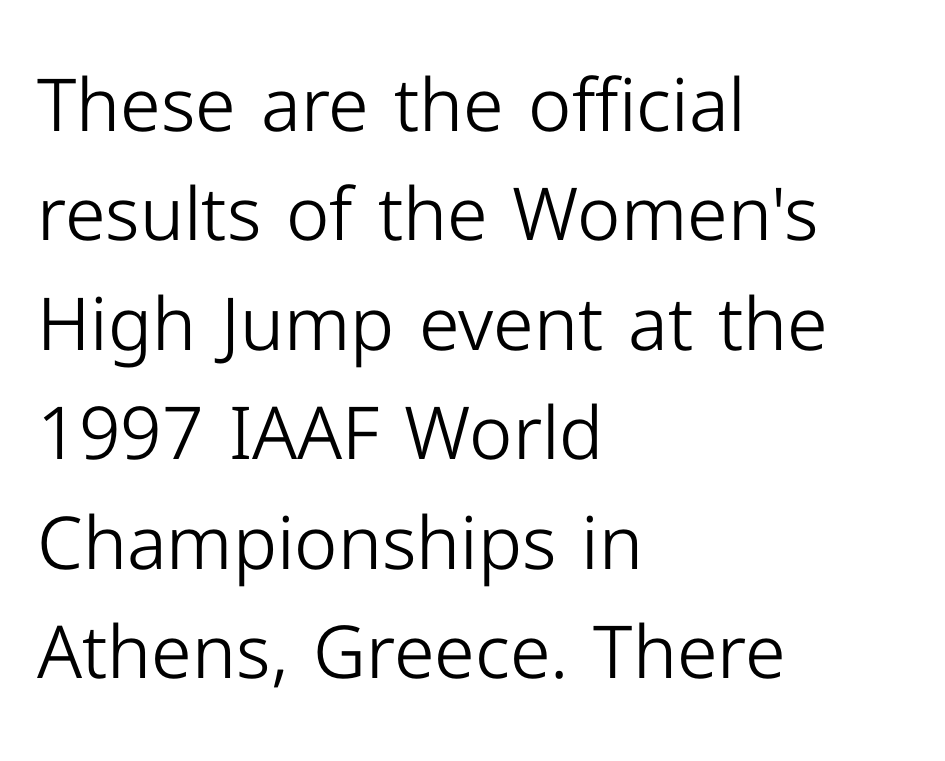
The letters advance in unequal steps, a hallmark of proportional type. This reads as an unemphasized weight, regular at the heaviest. The designer left line spacing at the default. The lettering holds an erect, upright posture throughout. Underlining? Definitely not there. The setting favours the left margin, as ordinary paragraphs usually do.
